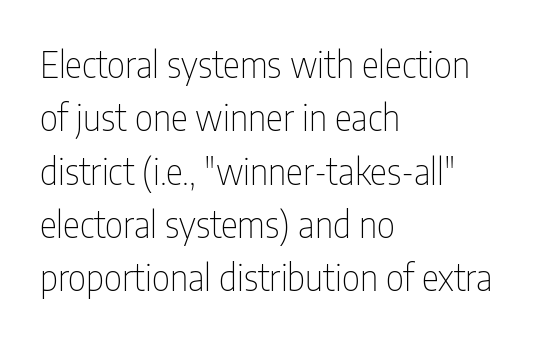
{"serif": "no", "italic": "no", "bold": "no", "weight": "thin", "width": "condensed", "stroke_contrast": "low", "x_height": "medium", "monospaced": "no", "underline": "no", "align": "left", "line_spacing": "normal", "line_spacing_ratio": 1.48, "letter_spacing": "normal", "letter_spacing_em": 0.0, "glyph_px": 36}
